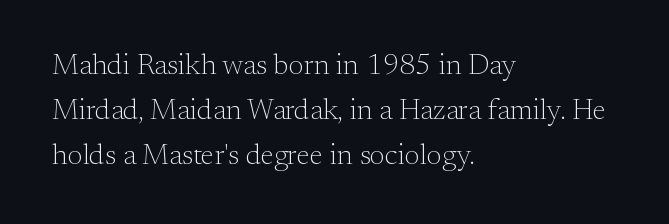
Q: Is the text bold? A: No.
Q: Is the text italic (slanted)? A: No, it is upright.
Q: Is the typeface a serif or a sans-serif typeface? A: Serif.
Q: Is the text underlined? A: No.
Q: How is the paragraph aligned? A: Left-aligned.
Q: Is the spacing between letters normal or unusually wide? A: Normal.
Q: Is the spacing between lines tight, normal or loose? A: Normal.
Q: Width (condensed, normal, or wide)? A: Normal.
Q: Stroke contrast? A: Medium.
Q: x-height? A: Small.
Q: Monospaced? A: No.
